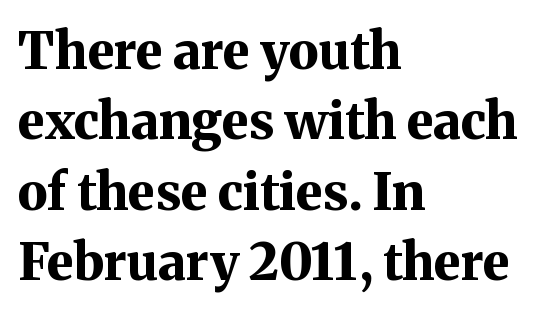
{"serif": "yes", "italic": "no", "bold": "yes", "weight": "bold", "width": "normal", "stroke_contrast": "medium", "x_height": "medium", "monospaced": "no", "underline": "no", "align": "left", "line_spacing": "normal", "line_spacing_ratio": 1.38, "letter_spacing": "normal", "letter_spacing_em": 0.0, "glyph_px": 51}
